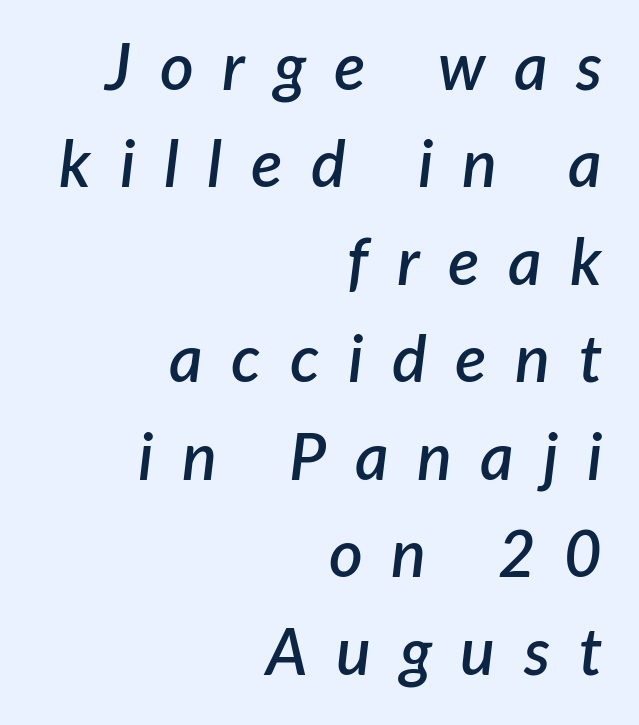
The passage shown leans; its letterforms are oblique. Note the varied advance widths — an 'i' is clearly narrower than an 'm'. The space between consecutive lines is moderate. The letters are spread apart with noticeably loose tracking.
